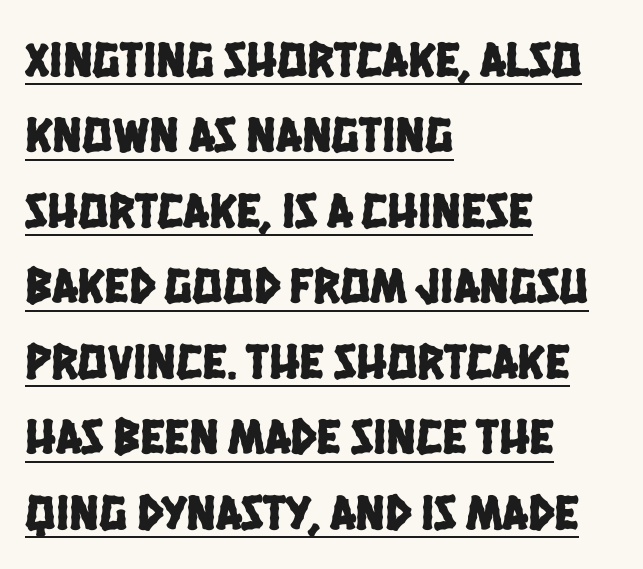
The image shows 50 px condensed sans-serif type; set left-aligned, normal line spacing (1.51x), normal letter spacing, underlined; low stroke contrast and a large x-height.
